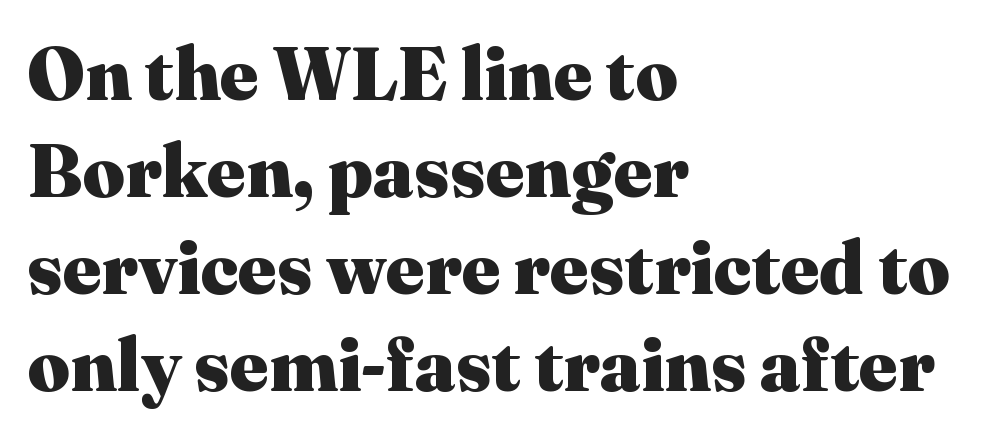
The rendering keeps characters at their native spacing. This sample has the flowing, uneven cadence of proportional lettering. Words float on clear page, feet unadorned. Typeset ragged right — the left edge is the straight one.
